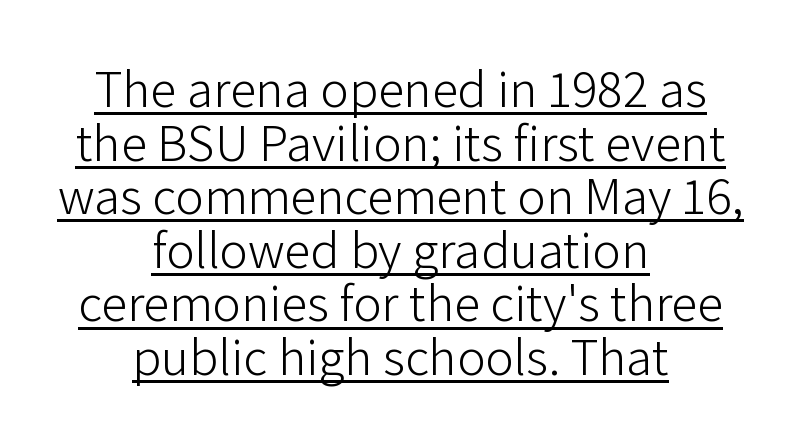
A light-to-regular cut is what we see here. Italic: no, the glyphs are upright roman. There is no visible air inserted between adjacent glyphs. Baseline-to-baseline distance is barely more than the letter height. Here the designer chose a conventional face with non-uniform glyph widths. The typeface chosen for these lines omits serifs.
